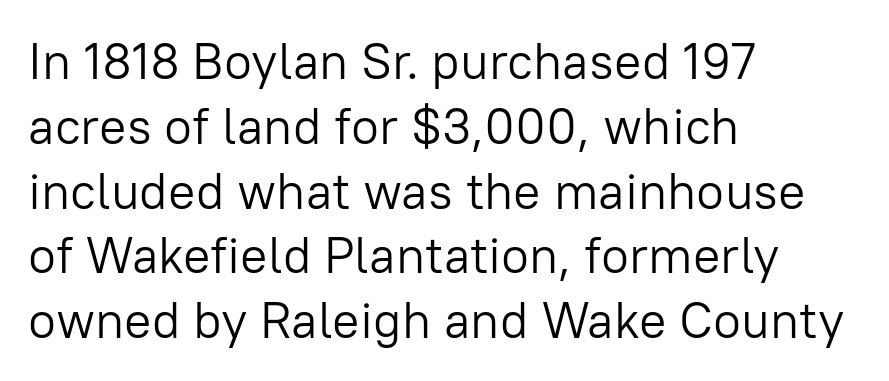
Q: Is the text bold? A: No.
Q: Is the text italic (slanted)? A: No, it is upright.
Q: Is the typeface a serif or a sans-serif typeface? A: Sans-serif.
Q: Is the text underlined? A: No.
Q: How is the paragraph aligned? A: Left-aligned.
Q: Is the spacing between letters normal or unusually wide? A: Normal.
Q: Is the spacing between lines tight, normal or loose? A: Normal.
Q: Width (condensed, normal, or wide)? A: Normal.
Q: Stroke contrast? A: Low.
Q: x-height? A: Medium.
Q: Monospaced? A: No.
